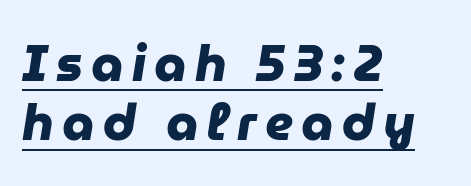
Q: Is the text bold? A: Yes.
Q: Is the typeface a serif or a sans-serif typeface? A: Sans-serif.
Q: Is the text underlined? A: Yes.
Q: How is the paragraph aligned? A: Left-aligned.
Q: Width (condensed, normal, or wide)? A: Normal.
Q: Stroke contrast? A: Low.
Q: x-height? A: Medium.
Q: Monospaced? A: No.
